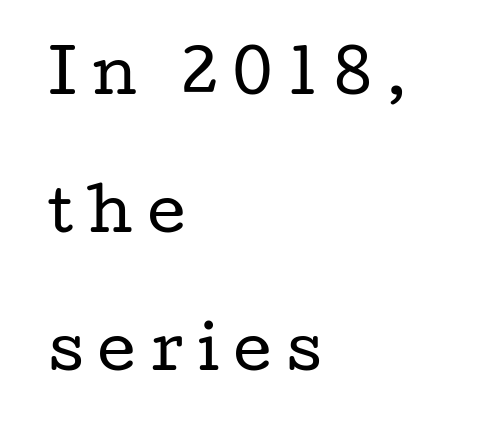
Q: Is the text bold? A: No.
Q: Is the text italic (slanted)? A: No, it is upright.
Q: Is the typeface a serif or a sans-serif typeface? A: Serif.
Q: Is the text underlined? A: No.
Q: How is the paragraph aligned? A: Left-aligned.
Q: Is the spacing between letters normal or unusually wide? A: Unusually wide.
Q: Is the spacing between lines tight, normal or loose? A: Loose.
Q: Width (condensed, normal, or wide)? A: Wide.
Q: Stroke contrast? A: Low.
Q: x-height? A: Medium.
Q: Monospaced? A: No.
